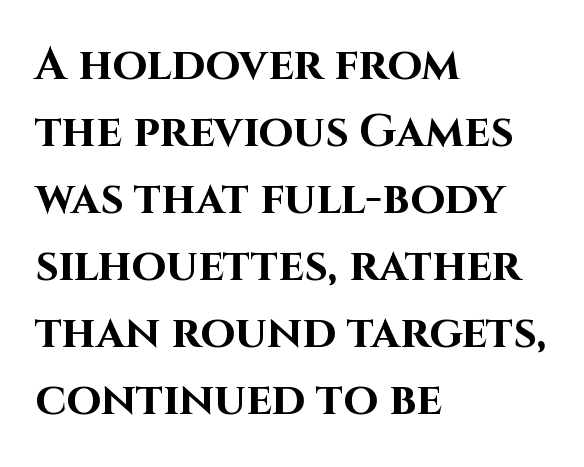
{"serif": "no", "italic": "no", "bold": "yes", "weight": "bold", "width": "normal", "stroke_contrast": "high", "x_height": "large", "monospaced": "no", "underline": "no", "align": "left", "line_spacing": "normal", "line_spacing_ratio": 1.49, "letter_spacing": "normal", "letter_spacing_em": 0.0, "glyph_px": 45}
